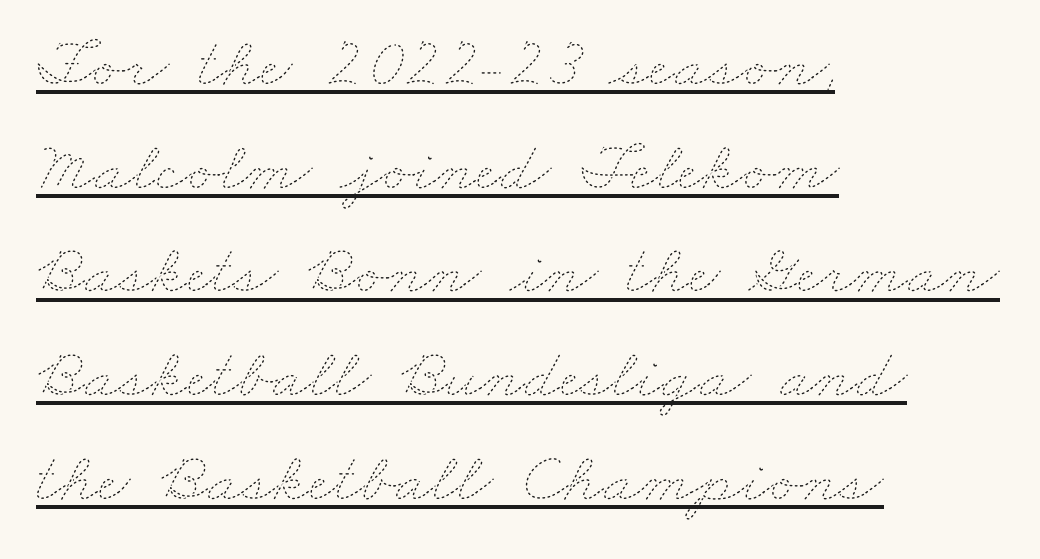
The image shows 71 px thin, wide type; set left-aligned, normal line spacing (1.46x), normal letter spacing, underlined; low stroke contrast and a small x-height.
